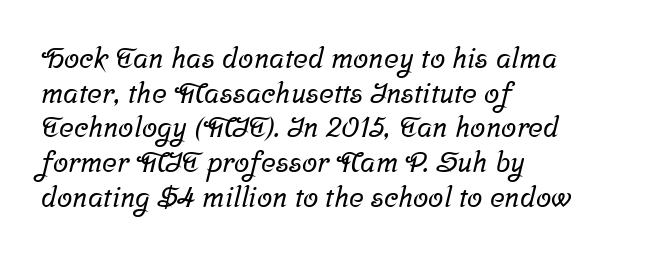
Q: Is the text underlined? A: No.
Q: How is the paragraph aligned? A: Left-aligned.
Q: Is the spacing between letters normal or unusually wide? A: Normal.
Q: Width (condensed, normal, or wide)? A: Normal.
Q: Stroke contrast? A: Low.
Q: x-height? A: Medium.
Q: Monospaced? A: No.
